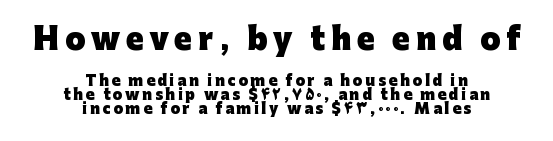
The image shows 29 px heavy sans-serif type, upright; set centered, tight line spacing (1.02x), unusually wide letter spacing (+0.2 em), not underlined; the first (top) block is 2.07x larger; low stroke contrast and a medium x-height.
